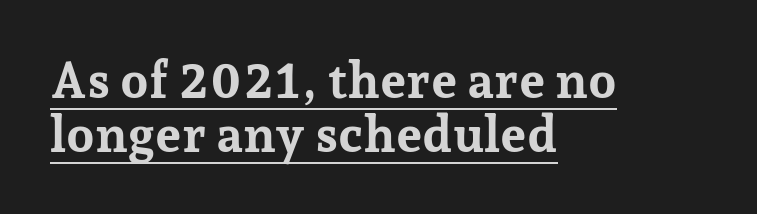
{"serif": "yes", "italic": "no", "bold": "yes", "weight": "bold", "width": "normal", "stroke_contrast": "low", "x_height": "medium", "monospaced": "no", "underline": "yes", "align": "left", "line_spacing": "tight", "line_spacing_ratio": 1.08, "letter_spacing": "normal", "letter_spacing_em": 0.0, "glyph_px": 50}
